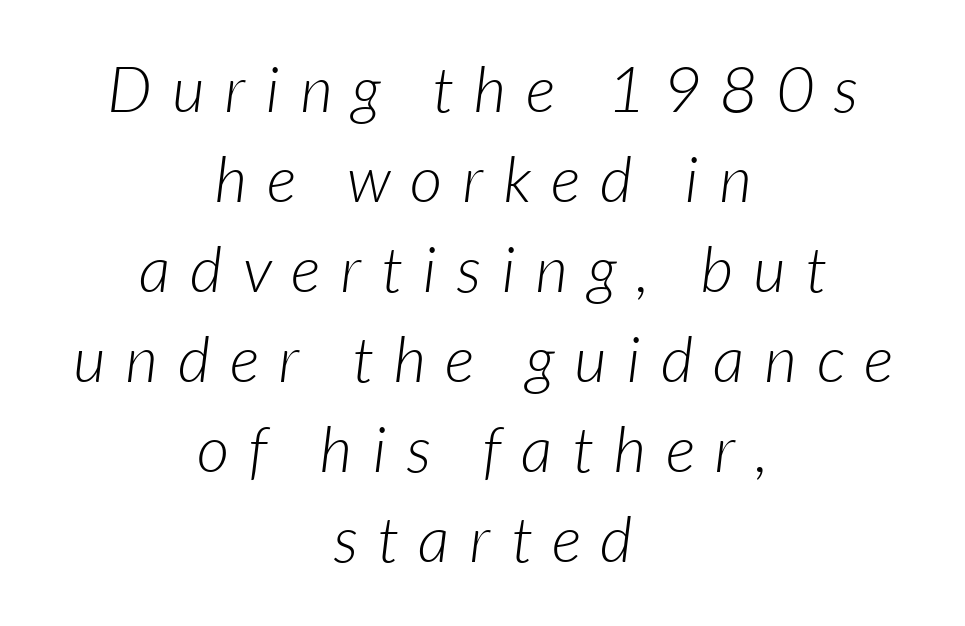
Q: Is the text bold? A: No.
Q: Is the text italic (slanted)? A: Yes, it leans right by about 7 degrees.
Q: Is the text underlined? A: No.
Q: How is the paragraph aligned? A: Centered.
Q: Is the spacing between letters normal or unusually wide? A: Unusually wide.
Q: Is the spacing between lines tight, normal or loose? A: Normal.
Q: Width (condensed, normal, or wide)? A: Normal.
Q: Stroke contrast? A: Low.
Q: x-height? A: Medium.
Q: Monospaced? A: No.
